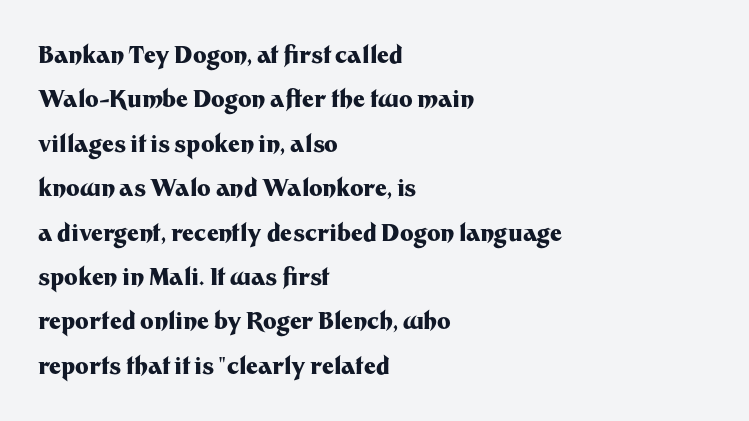
The image shows 23 px bold type, upright; set left-aligned, loose line spacing (1.93x), normal letter spacing, not underlined.
